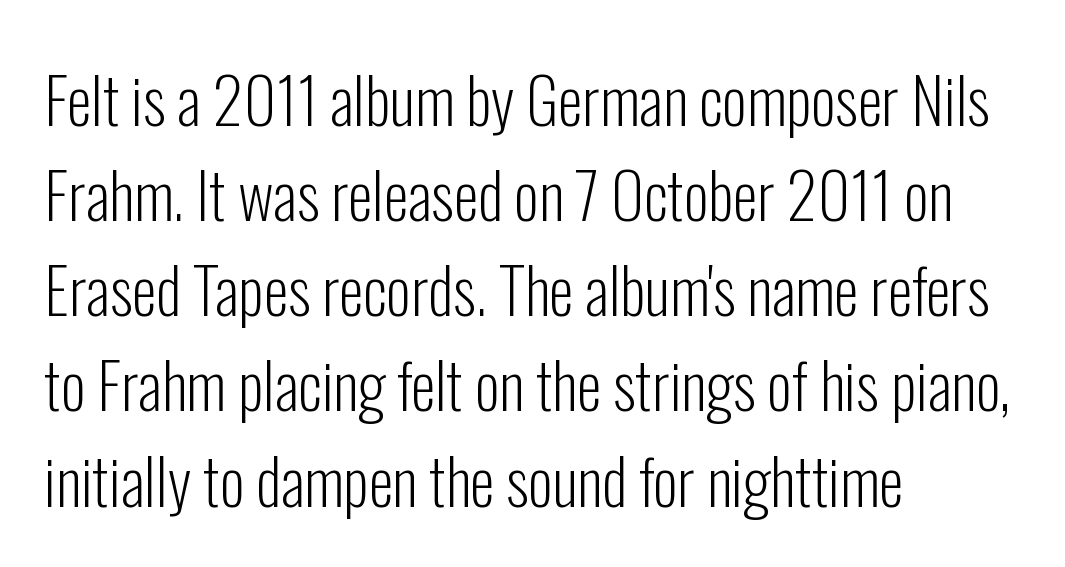
{"serif": "no", "italic": "no", "bold": "no", "weight": "light", "width": "condensed", "stroke_contrast": "low", "x_height": "medium", "monospaced": "no", "underline": "no", "align": "left", "line_spacing": "normal", "line_spacing_ratio": 1.51, "letter_spacing": "normal", "letter_spacing_em": 0.0, "glyph_px": 63}
